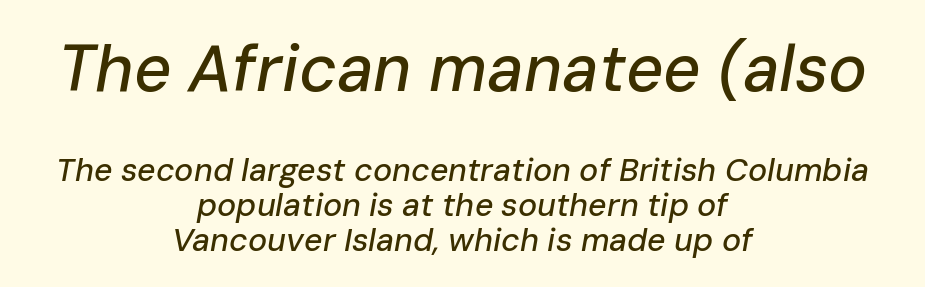
Q: Is the text italic (slanted)? A: Yes, it leans right by about 10 degrees.
Q: Is the text underlined? A: No.
Q: How is the paragraph aligned? A: Centered.
Q: Is the spacing between letters normal or unusually wide? A: Normal.
Q: Is the spacing between lines tight, normal or loose? A: Tight.
Q: Which block of text is set in a larger size, the first (top) or the second (bottom)? A: The first (top) one.
Q: Width (condensed, normal, or wide)? A: Normal.
Q: Stroke contrast? A: Low.
Q: x-height? A: Medium.
Q: Monospaced? A: No.
